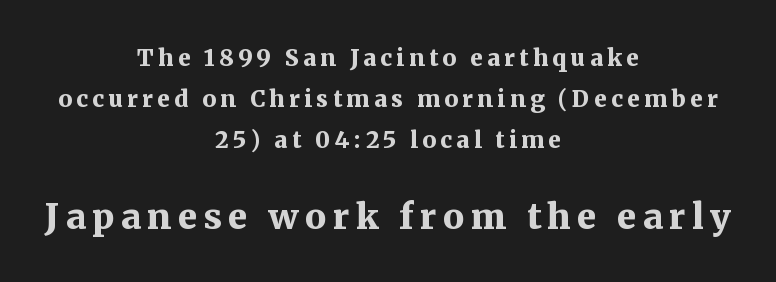
Q: Is the text bold? A: Yes.
Q: Is the text italic (slanted)? A: No, it is upright.
Q: Is the typeface a serif or a sans-serif typeface? A: Serif.
Q: Is the text underlined? A: No.
Q: How is the paragraph aligned? A: Centered.
Q: Which block of text is set in a larger size, the first (top) or the second (bottom)? A: The second (bottom) one.
Q: Width (condensed, normal, or wide)? A: Normal.
Q: Stroke contrast? A: Medium.
Q: x-height? A: Medium.
Q: Monospaced? A: No.
